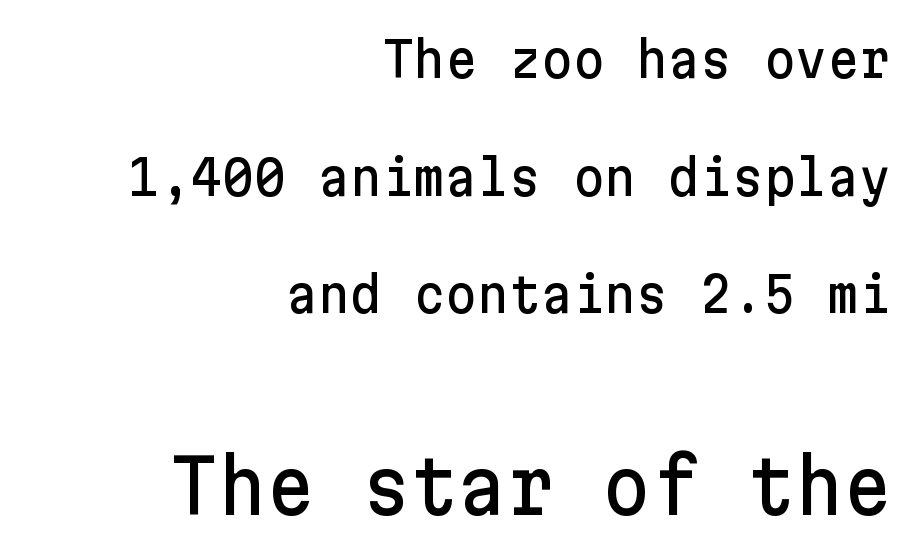
Q: Is the text italic (slanted)? A: No, it is upright.
Q: Is the typeface a serif or a sans-serif typeface? A: Sans-serif.
Q: Is the text underlined? A: No.
Q: How is the paragraph aligned? A: Right-aligned.
Q: Is the spacing between letters normal or unusually wide? A: Normal.
Q: Is the spacing between lines tight, normal or loose? A: Loose.
Q: Which block of text is set in a larger size, the first (top) or the second (bottom)? A: The second (bottom) one.
Q: Width (condensed, normal, or wide)? A: Normal.
Q: Stroke contrast? A: Low.
Q: x-height? A: Medium.
